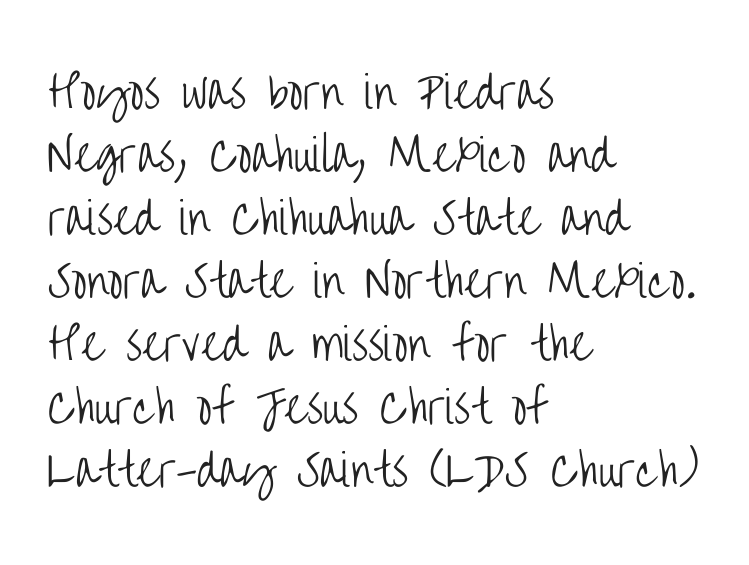
Upright lettering throughout. Each new line begins a customary step beneath the previous one. The rendering keeps characters at their native spacing. Heft: none added — not bold. Does the type have serifs? No, each stem ends abruptly. The string is rendered with underlining switched off.
